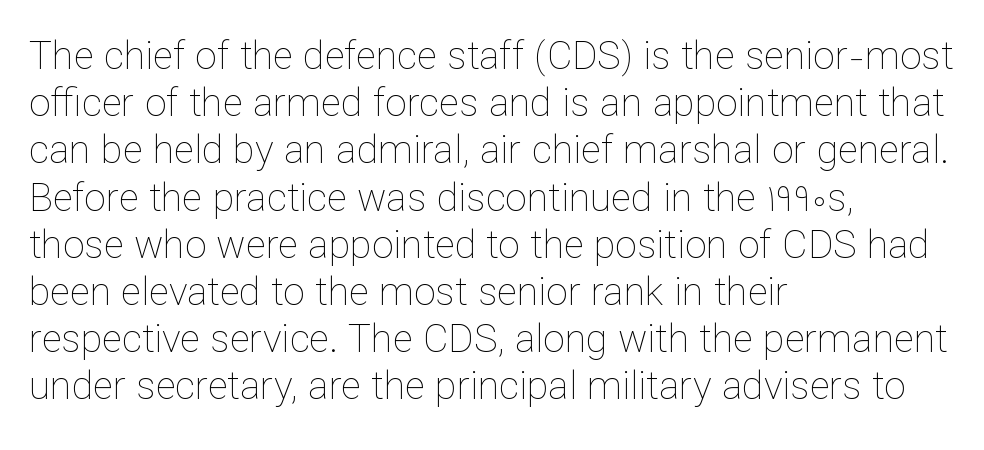
The image shows 39 px thin type, upright; set left-aligned, line spacing 1.21x, normal letter spacing, not underlined; low stroke contrast and a medium x-height.
